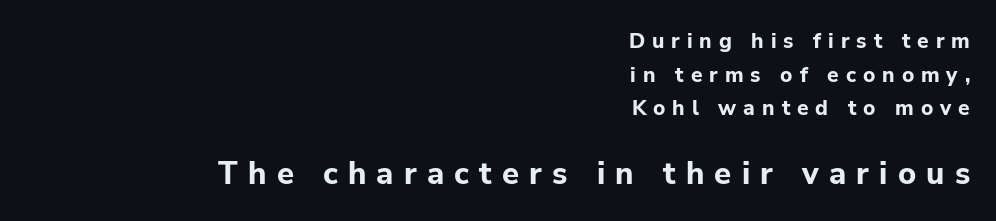
Q: Is the text bold? A: Yes.
Q: Is the text italic (slanted)? A: No, it is upright.
Q: Is the typeface a serif or a sans-serif typeface? A: Sans-serif.
Q: Is the text underlined? A: No.
Q: How is the paragraph aligned? A: Right-aligned.
Q: Is the spacing between letters normal or unusually wide? A: Unusually wide.
Q: Is the spacing between lines tight, normal or loose? A: Normal.
Q: Which block of text is set in a larger size, the first (top) or the second (bottom)? A: The second (bottom) one.
Q: Width (condensed, normal, or wide)? A: Normal.
Q: Stroke contrast? A: Low.
Q: x-height? A: Medium.
Q: Monospaced? A: No.
